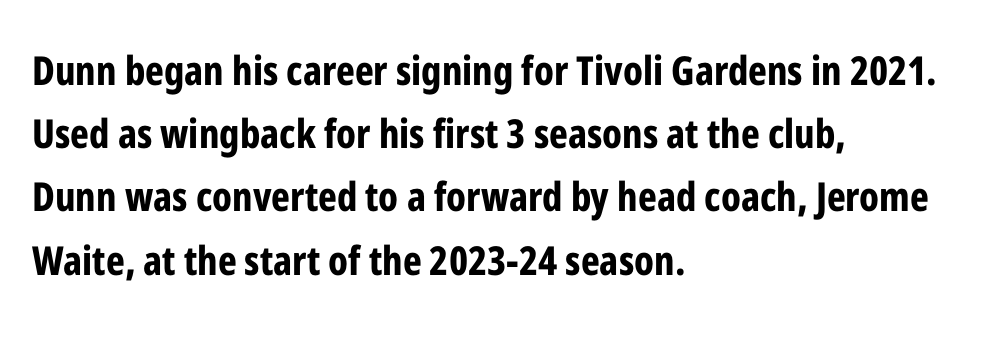
{"serif": "no", "italic": "no", "bold": "yes", "weight": "bold", "width": "condensed", "stroke_contrast": "low", "x_height": "medium", "monospaced": "no", "underline": "no", "align": "left", "line_spacing": "normal", "line_spacing_ratio": 1.58, "letter_spacing": "normal", "letter_spacing_em": 0.0, "glyph_px": 40}
